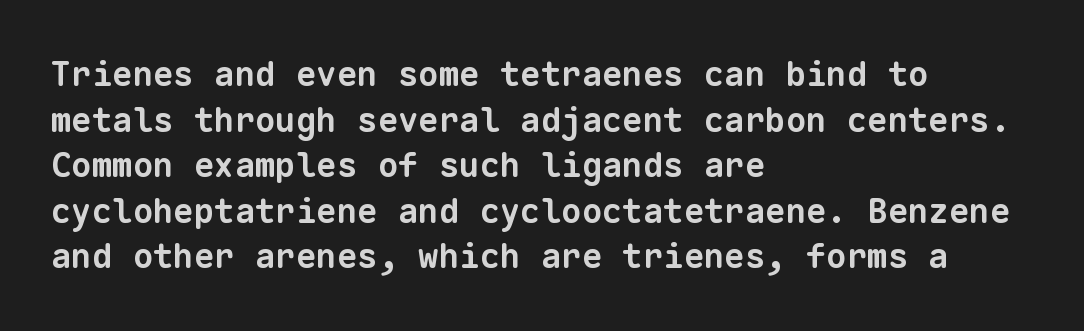
The image shows 34 px bold sans-serif type, monospaced; set left-aligned, normal line spacing (1.34x), normal letter spacing, not underlined; low stroke contrast and a medium x-height.
